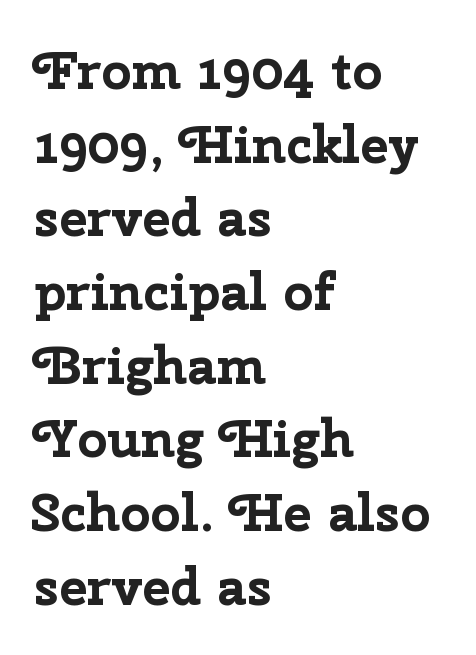
{"serif": "no", "italic": "no", "bold": "yes", "weight": "bold", "width": "normal", "stroke_contrast": "low", "x_height": "medium", "monospaced": "no", "underline": "no", "align": "left", "line_spacing": "normal", "line_spacing_ratio": 1.39, "letter_spacing": "normal", "letter_spacing_em": 0.0, "glyph_px": 53}
